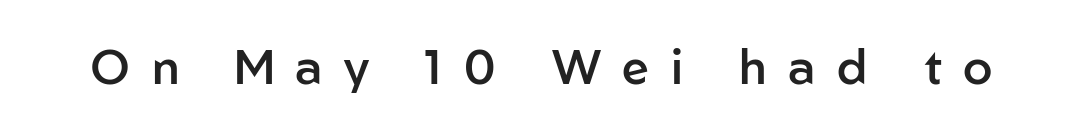
Q: Is the text bold? A: Semi-bold.
Q: Is the text italic (slanted)? A: No, it is upright.
Q: Is the typeface a serif or a sans-serif typeface? A: Sans-serif.
Q: Is the text underlined? A: No.
Q: Is the spacing between letters normal or unusually wide? A: Unusually wide.
Q: Width (condensed, normal, or wide)? A: Normal.
Q: Stroke contrast? A: Low.
Q: x-height? A: Medium.
Q: Monospaced? A: No.
